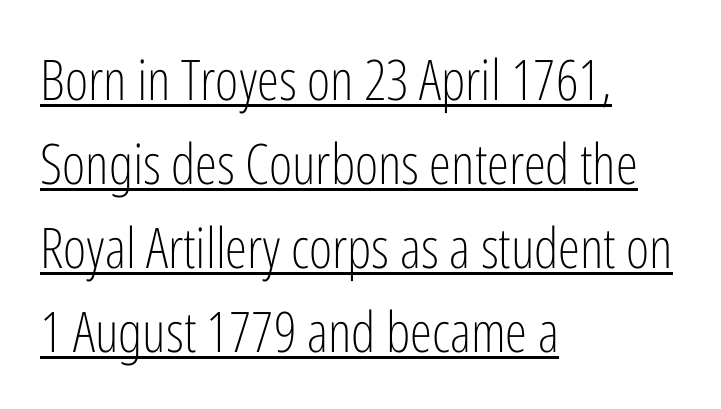
Q: Is the text bold? A: No.
Q: Is the text italic (slanted)? A: No, it is upright.
Q: Is the typeface a serif or a sans-serif typeface? A: Sans-serif.
Q: Is the text underlined? A: Yes.
Q: How is the paragraph aligned? A: Left-aligned.
Q: Is the spacing between letters normal or unusually wide? A: Normal.
Q: Is the spacing between lines tight, normal or loose? A: Normal.
Q: Width (condensed, normal, or wide)? A: Condensed.
Q: Stroke contrast? A: Low.
Q: x-height? A: Medium.
Q: Monospaced? A: No.
